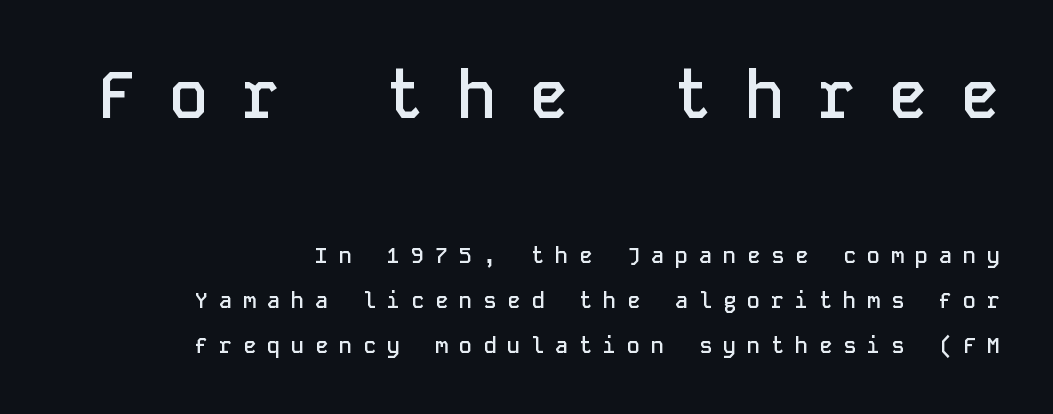
{"serif": "no", "italic": "no", "bold": "semi", "weight": "semibold", "width": "normal", "stroke_contrast": "low", "x_height": "medium", "monospaced": "yes", "underline": "no", "align": "right", "line_spacing": "loose", "line_spacing_ratio": 2.05, "letter_spacing": "wide", "letter_spacing_em": 0.49, "larger_block": "first", "size_ratio": 3.0, "glyph_px": 66}
